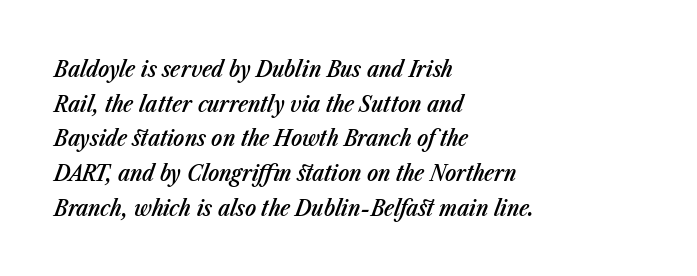
Each line starts at the same left margin while the right side varies. The face used here is rendered with its standard letterfit. The glyphs have the mass of a demibold cut, below bold. Observe the lean: these are italic letterforms.
